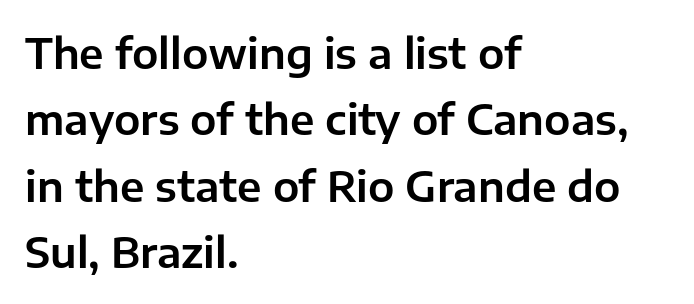
What's the leading like? Ordinary, nothing unusual. Rule under the text: the space is simply empty. The font's upright variant was chosen for this text. Look at the tracking — it's just the regular setting, nothing added. Character widths vary here, with narrow letters taking less room than wide ones. In terms of letterform style, serifs are entirely absent.
